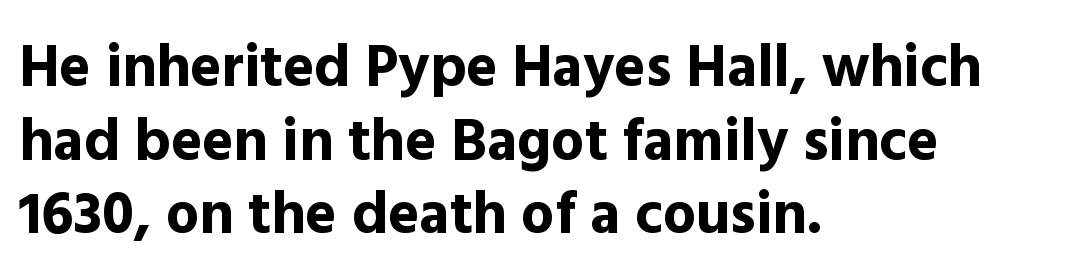
The image shows 59 px bold sans-serif type, upright; set left-aligned, normal line spacing (1.25x), normal letter spacing, not underlined; a medium x-height.
